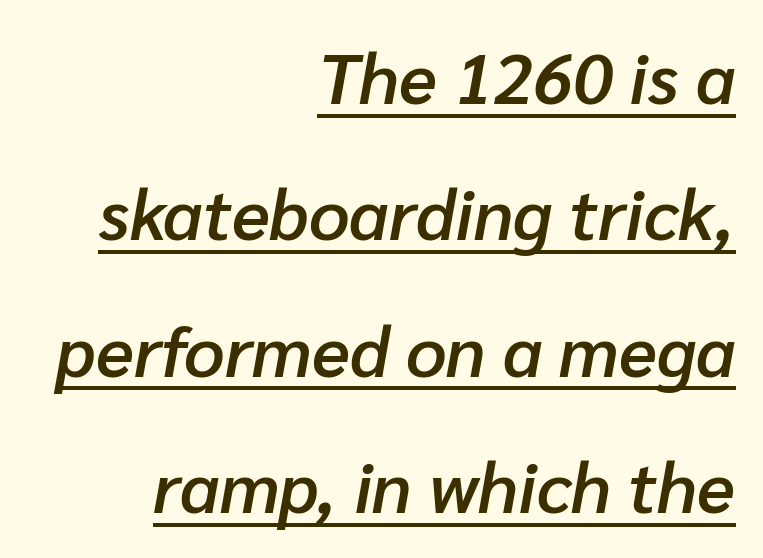
Students, observe: this is what heavily led, spacious text looks like. The sample has been set in demibold, a notch under bold. Here the designer chose a conventional face with non-uniform glyph widths. Notice how a bar underscores the lettering throughout. The passage shown leans; its letterforms are oblique. In terms of letterspacing, this is plain default setting.
